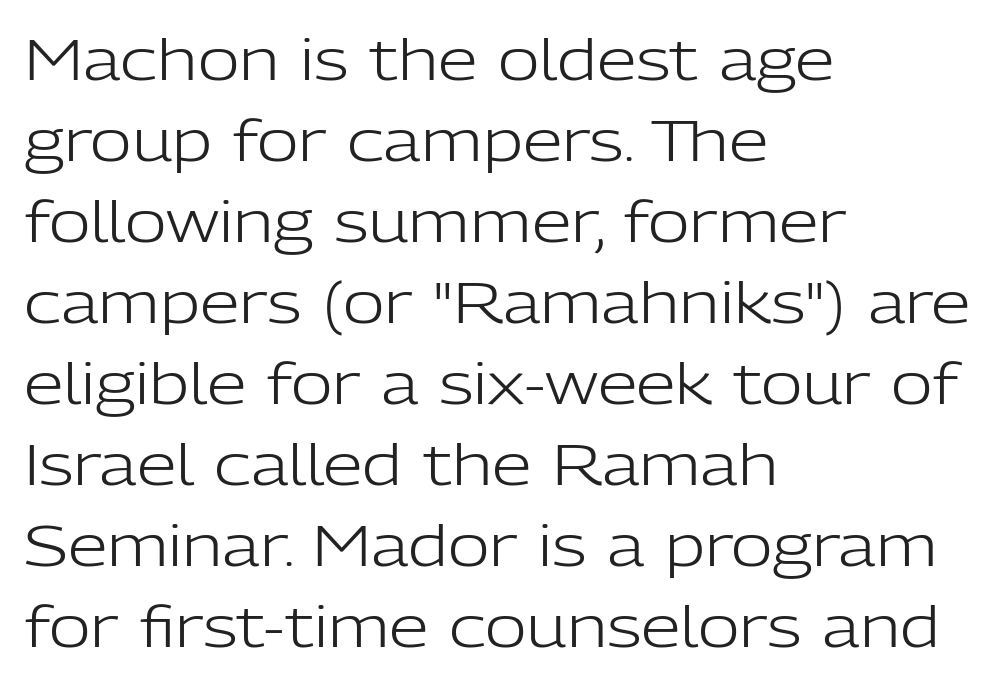
{"serif": "no", "italic": "no", "bold": "no", "weight": "light", "width": "normal", "stroke_contrast": "low", "x_height": "medium", "monospaced": "no", "underline": "no", "align": "left", "line_spacing": "normal", "line_spacing_ratio": 1.42, "letter_spacing": "normal", "letter_spacing_em": 0.0, "glyph_px": 57}
